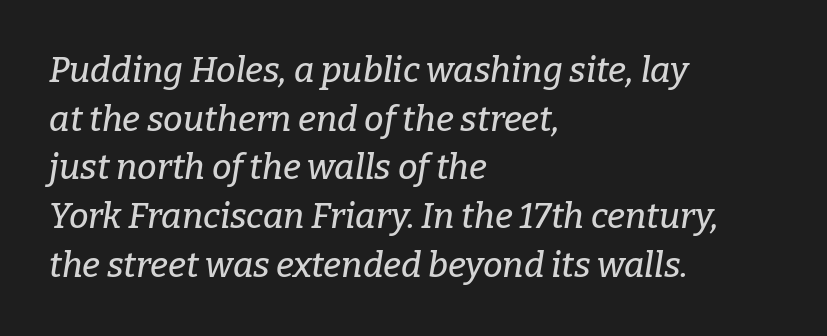
{"serif": "yes", "italic": "yes", "lean": "right", "slant_degrees": 9, "width": "normal", "stroke_contrast": "low", "x_height": "medium", "monospaced": "no", "underline": "no", "align": "left", "line_spacing": "normal", "line_spacing_ratio": 1.39, "letter_spacing": "normal", "letter_spacing_em": 0.0, "glyph_px": 35}
